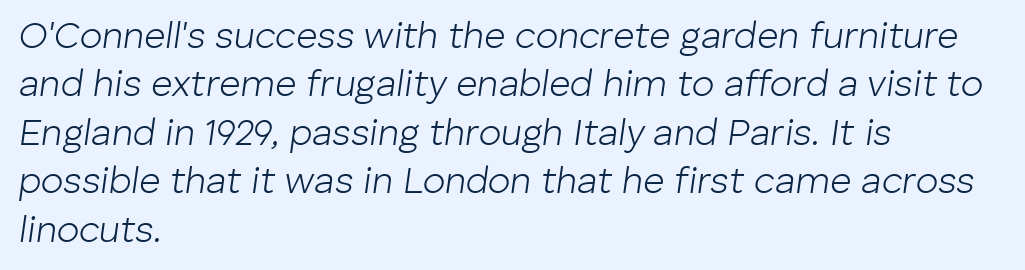
{"italic": "yes", "lean": "right", "slant_degrees": 8, "bold": "no", "weight": "light", "width": "normal", "stroke_contrast": "low", "x_height": "medium", "monospaced": "no", "underline": "no", "align": "left", "line_spacing": "normal", "line_spacing_ratio": 1.31, "letter_spacing": "normal", "letter_spacing_em": 0.0, "glyph_px": 37}
